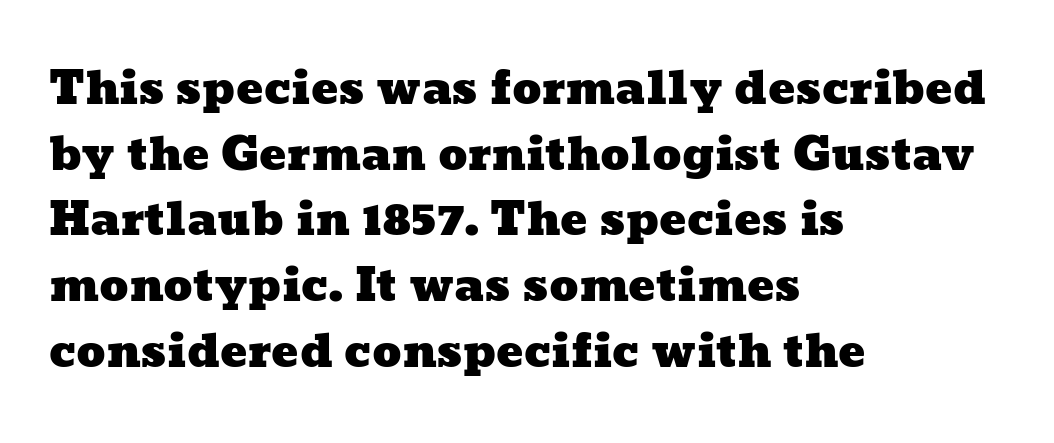
The image shows 45 px wide type; set left-aligned, normal line spacing (1.46x), normal letter spacing, not underlined; low stroke contrast and a medium x-height.
